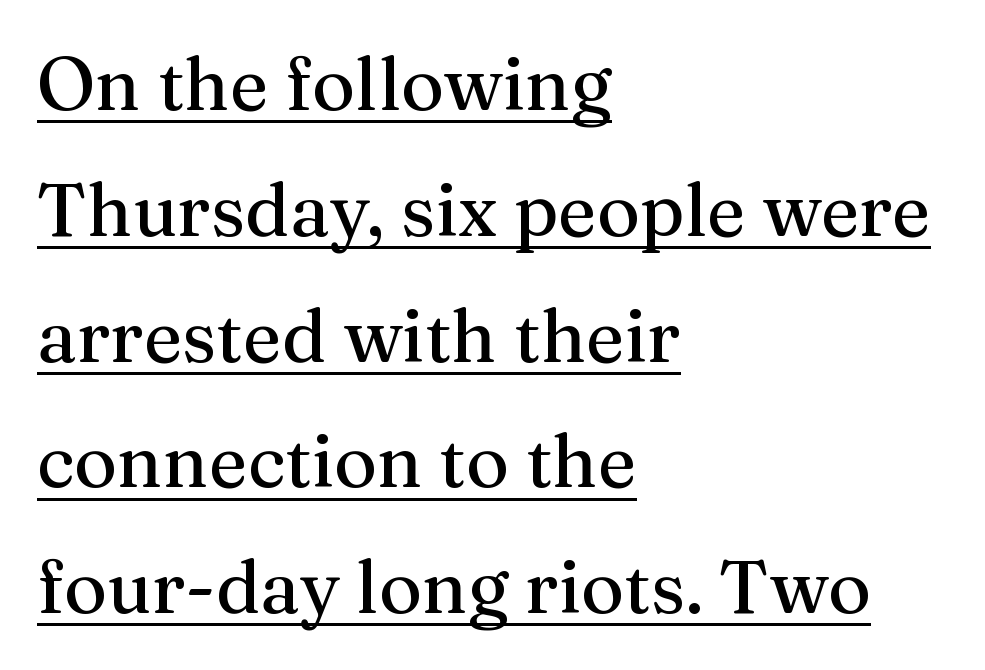
{"serif": "yes", "italic": "no", "width": "normal", "stroke_contrast": "medium", "x_height": "medium", "monospaced": "no", "underline": "yes", "align": "left", "line_spacing": "normal", "line_spacing_ratio": 1.7, "letter_spacing": "normal", "letter_spacing_em": 0.0, "glyph_px": 74}
